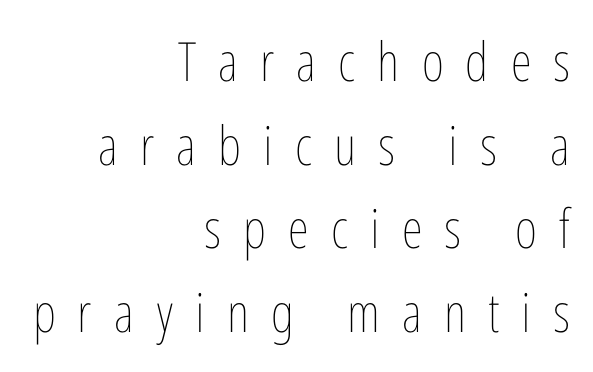
The image shows 54 px thin, condensed type, upright; set right-aligned, normal line spacing (1.55x), unusually wide letter spacing (+0.41 em), not underlined; low stroke contrast and a medium x-height.
